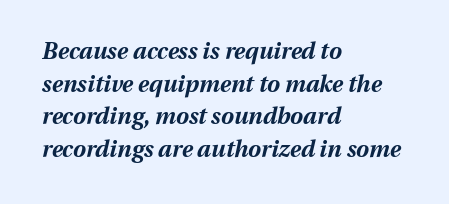
{"italic": "yes", "lean": "right", "slant_degrees": 13, "bold": "yes", "underline": "no", "align": "left", "line_spacing": "normal", "line_spacing_ratio": 1.42, "letter_spacing": "normal", "letter_spacing_em": 0.0, "glyph_px": 23}
